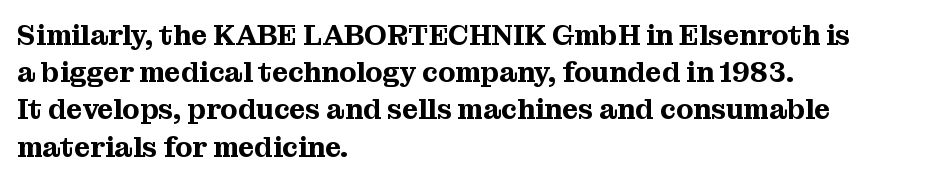
The image shows 28 px serif type, upright; set left-aligned, normal line spacing (1.33x), normal letter spacing, not underlined; medium stroke contrast and a medium x-height.
